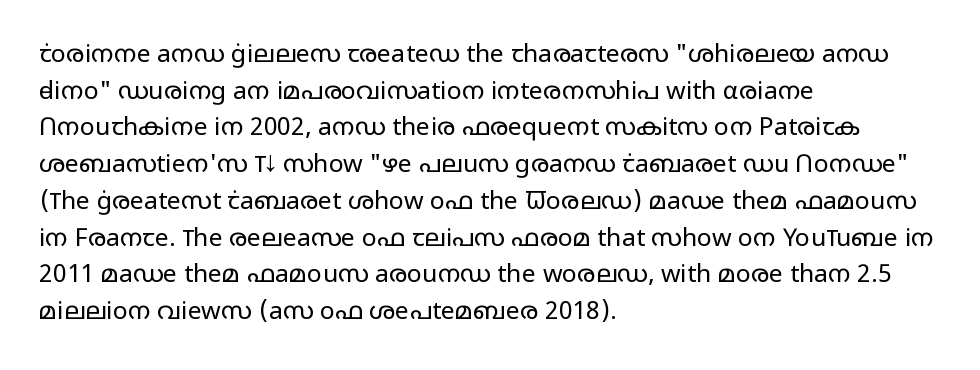
Weight: in the light-to-regular range. In CSS terms this would be text-align: left. The letters stand straight up with perfectly vertical stems. Each new line begins a customary step beneath the previous one. Characters follow at the spacing the type designer built in.
